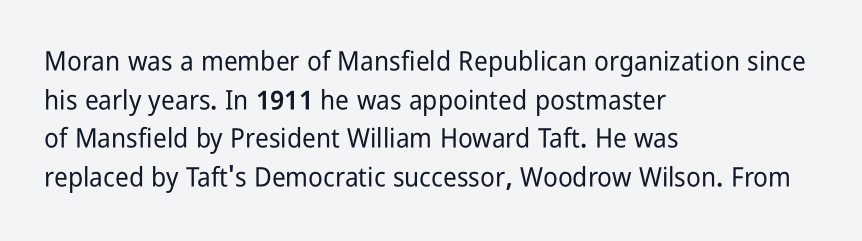
The image shows 27 px text type, upright; set left-aligned, normal line spacing (1.43x), normal letter spacing, not underlined.
